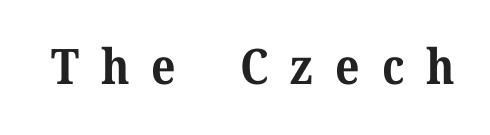
The image shows 49 px bold serif type, upright; set unusually wide letter spacing (+0.45 em), not underlined; medium stroke contrast and a medium x-height.
